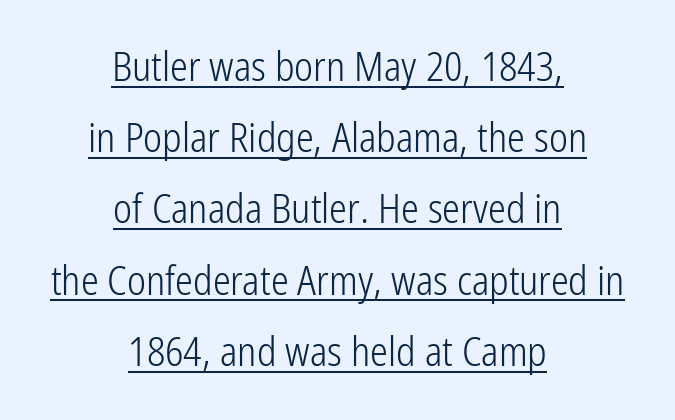
The words here are underlined. The typeface has the unassuming heft of standard copy or less. Ordinary non-slanted type is in use. Each letter keeps its own natural width here, so spacing adapts to shape. Between one letter and the next there's only the usual sliver of space. Horizontally, the lines are justified to the midpoint only.
